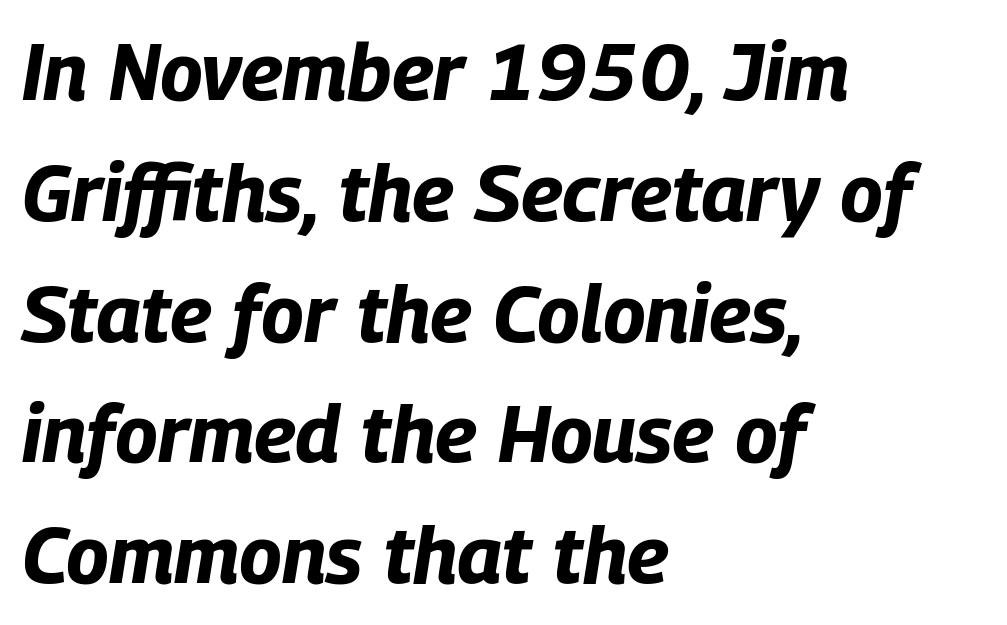
Q: Is the text bold? A: Yes.
Q: Is the text italic (slanted)? A: Yes, it leans right by about 9 degrees.
Q: Is the text underlined? A: No.
Q: How is the paragraph aligned? A: Left-aligned.
Q: Is the spacing between letters normal or unusually wide? A: Normal.
Q: Is the spacing between lines tight, normal or loose? A: Normal.
Q: Width (condensed, normal, or wide)? A: Condensed.
Q: Stroke contrast? A: Low.
Q: x-height? A: Large.
Q: Monospaced? A: No.
